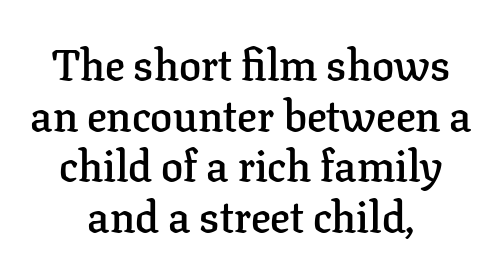
Q: Is the text bold? A: Semi-bold.
Q: Is the text italic (slanted)? A: No, it is upright.
Q: Is the typeface a serif or a sans-serif typeface? A: Serif.
Q: Is the text underlined? A: No.
Q: How is the paragraph aligned? A: Centered.
Q: Is the spacing between letters normal or unusually wide? A: Normal.
Q: Is the spacing between lines tight, normal or loose? A: Tight.
Q: Width (condensed, normal, or wide)? A: Normal.
Q: Stroke contrast? A: Low.
Q: x-height? A: Medium.
Q: Monospaced? A: No.
